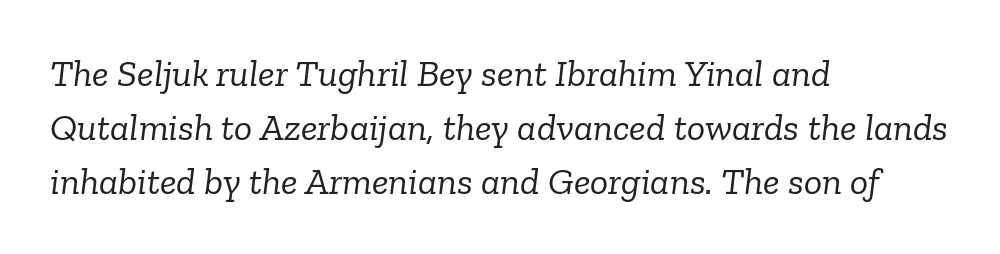
The font is comparable to plain body text, perhaps lighter. Clear beneath every line of the passage. Style check: oblique. The leading is moderate, giving the passage an even texture. This sample has the flowing, uneven cadence of proportional lettering. Nobody touched the tracking dial on this one.
